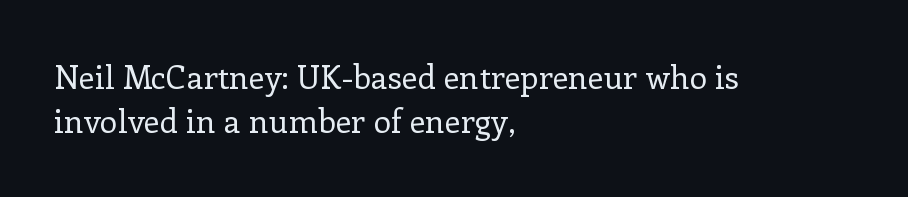
The image shows 32 px regular-weight serif type, upright; set left-aligned, normal line spacing (1.38x), normal letter spacing, not underlined; low stroke contrast and a medium x-height.
